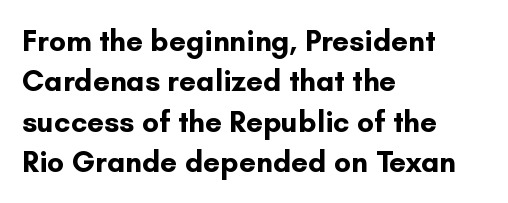
The image shows 30 px bold sans-serif type, upright; set left-aligned, normal line spacing (1.35x), normal letter spacing, not underlined; low stroke contrast and a small x-height.
